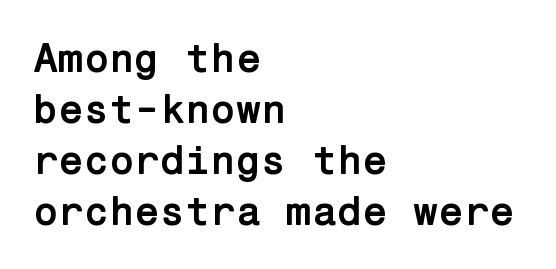
{"serif": "no", "italic": "no", "bold": "yes", "weight": "semibold", "width": "normal", "stroke_contrast": "low", "x_height": "medium", "underline": "no", "align": "left", "line_spacing_ratio": 1.24, "letter_spacing": "normal", "letter_spacing_em": 0.0, "glyph_px": 41}
